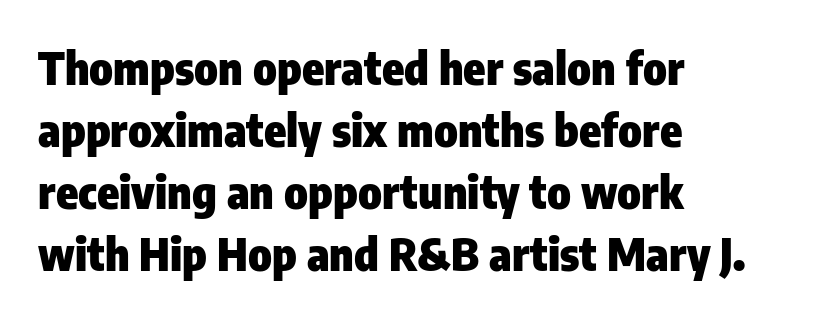
The image shows 45 px heavy, condensed sans-serif type, upright; set left-aligned, normal line spacing (1.38x), normal letter spacing, not underlined; low stroke contrast and a medium x-height.
